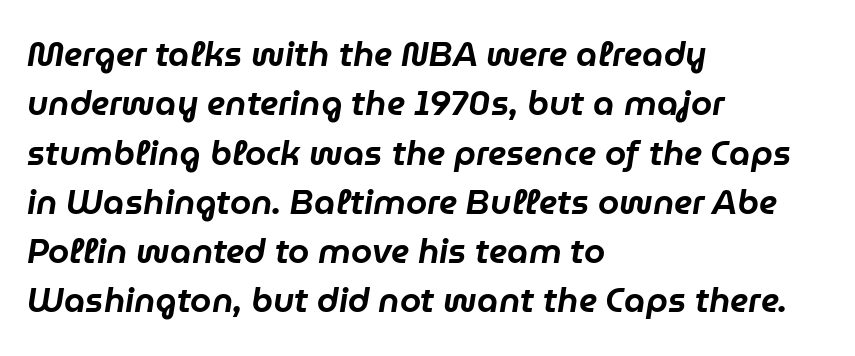
Q: Is the text italic (slanted)? A: Yes, it leans right by about 9 degrees.
Q: Is the text underlined? A: No.
Q: How is the paragraph aligned? A: Left-aligned.
Q: Is the spacing between letters normal or unusually wide? A: Normal.
Q: Is the spacing between lines tight, normal or loose? A: Normal.
Q: Width (condensed, normal, or wide)? A: Normal.
Q: Stroke contrast? A: Low.
Q: x-height? A: Medium.
Q: Monospaced? A: No.
